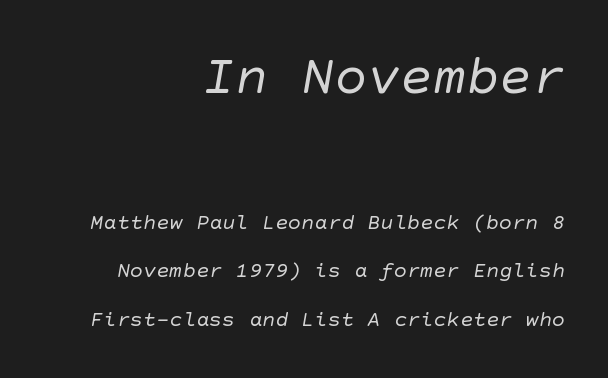
Counters stay open thanks to moderate or lighter strokes. Vertical spacing — loose. Look at the glyph heights: the upper group is clearly the bigger setting. Nobody drew a line under any word here. Short and long lines alike share a common ending point at right. The text was rendered using a sans face with plain stroke endings.
